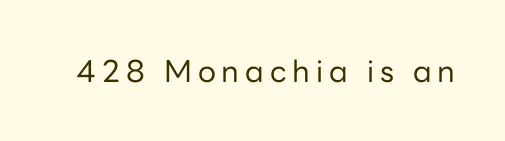
The image shows 30 px regular-weight sans-serif type, upright; set unusually wide letter spacing (+0.2 em), not underlined; low stroke contrast and a medium x-height.
